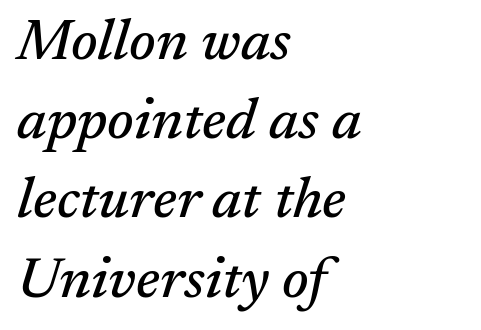
Q: Is the text italic (slanted)? A: Yes, it leans right by about 17 degrees.
Q: Is the typeface a serif or a sans-serif typeface? A: Serif.
Q: Is the text underlined? A: No.
Q: How is the paragraph aligned? A: Left-aligned.
Q: Is the spacing between letters normal or unusually wide? A: Normal.
Q: Is the spacing between lines tight, normal or loose? A: Normal.
Q: Width (condensed, normal, or wide)? A: Normal.
Q: Stroke contrast? A: Medium.
Q: x-height? A: Medium.
Q: Monospaced? A: No.
